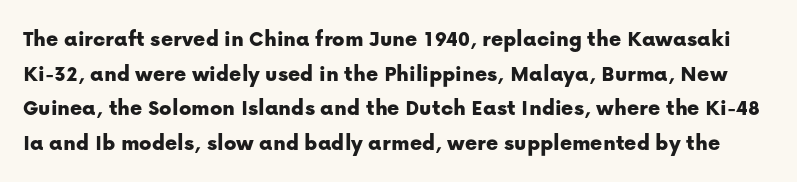
Q: Is the text italic (slanted)? A: No, it is upright.
Q: Is the text underlined? A: No.
Q: Is the spacing between letters normal or unusually wide? A: Normal.
Q: Is the spacing between lines tight, normal or loose? A: Normal.
